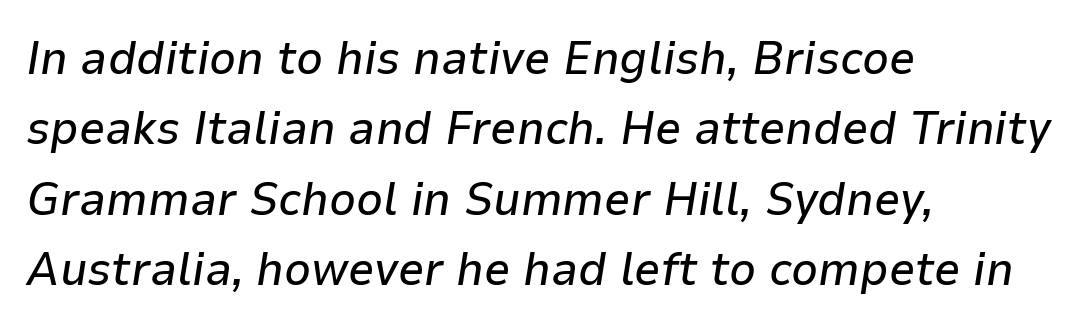
{"italic": "yes", "lean": "right", "slant_degrees": 9, "width": "normal", "stroke_contrast": "low", "x_height": "medium", "monospaced": "no", "underline": "no", "align": "left", "line_spacing": "normal", "line_spacing_ratio": 1.5, "letter_spacing": "normal", "letter_spacing_em": 0.0, "glyph_px": 47}
